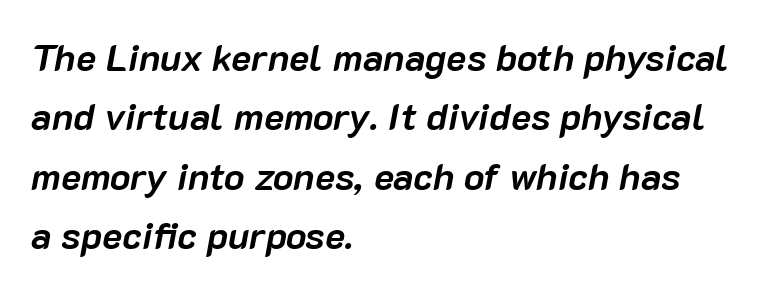
Glyph-to-glyph distance matches everyday printed text. The words here are not underlined. Rows of type keep a routine distance in the vertical direction. Reading down the block, your eye returns to a fixed left position each line. Notice how the stems are inclined rather than vertical — that's the hallmark of italics.
